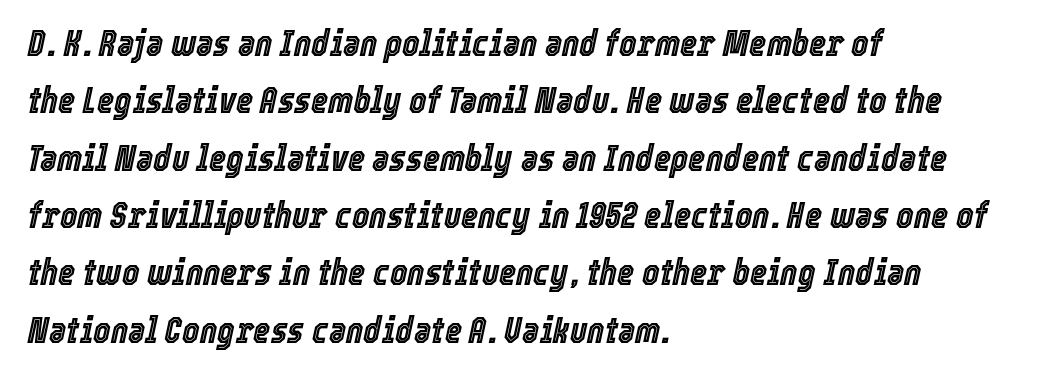
{"italic": "yes", "lean": "right", "slant_degrees": 12, "width": "condensed", "x_height": "medium", "monospaced": "no", "underline": "no", "align": "left", "line_spacing": "normal", "line_spacing_ratio": 1.55, "letter_spacing": "normal", "letter_spacing_em": 0.0, "glyph_px": 37}
